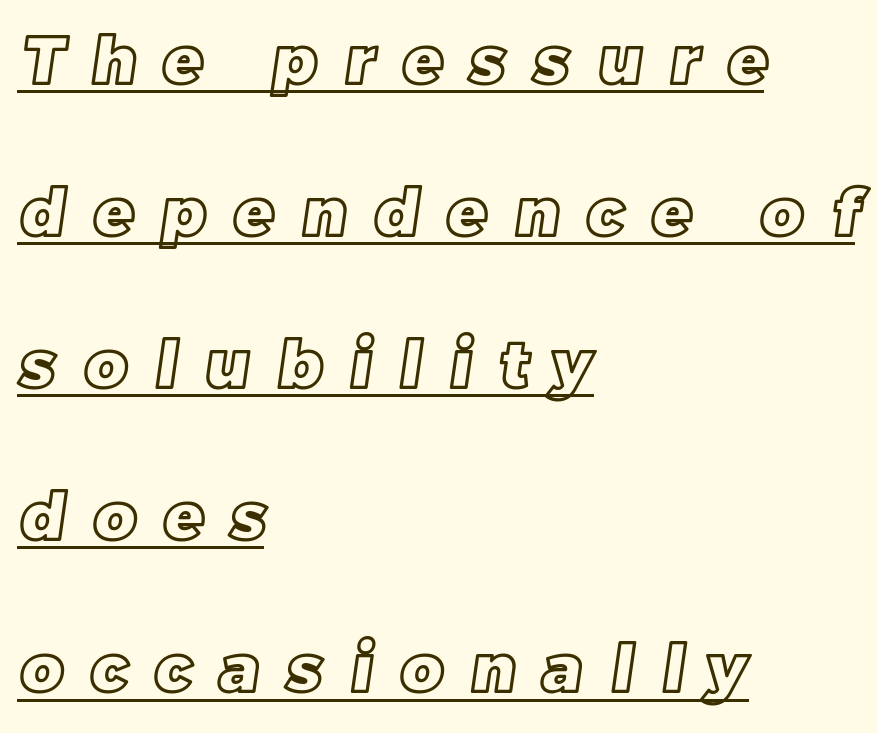
{"width": "normal", "x_height": "large", "monospaced": "no", "underline": "yes", "align": "left", "line_spacing": "loose", "line_spacing_ratio": 2.34, "letter_spacing": "wide", "letter_spacing_em": 0.43, "glyph_px": 65}
